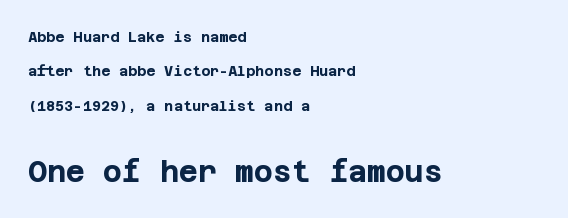
Q: Is the text bold? A: Yes.
Q: Is the text italic (slanted)? A: No, it is upright.
Q: Is the typeface a serif or a sans-serif typeface? A: Sans-serif.
Q: Is the text underlined? A: No.
Q: How is the paragraph aligned? A: Left-aligned.
Q: Is the spacing between letters normal or unusually wide? A: Normal.
Q: Is the spacing between lines tight, normal or loose? A: Loose.
Q: Which block of text is set in a larger size, the first (top) or the second (bottom)? A: The second (bottom) one.
Q: Width (condensed, normal, or wide)? A: Normal.
Q: Stroke contrast? A: Low.
Q: x-height? A: Large.
